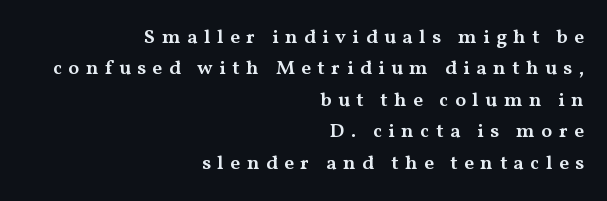
{"italic": "no", "bold": "semi", "underline": "no", "align": "right", "line_spacing": "normal", "line_spacing_ratio": 1.57, "letter_spacing": "wide", "letter_spacing_em": 0.32, "glyph_px": 20}
